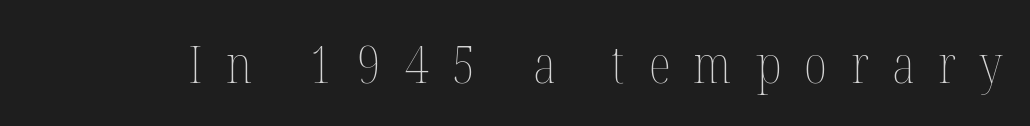
Q: Is the text bold? A: No.
Q: Is the text italic (slanted)? A: No, it is upright.
Q: Is the text underlined? A: No.
Q: Is the spacing between letters normal or unusually wide? A: Unusually wide.
Q: Width (condensed, normal, or wide)? A: Condensed.
Q: Stroke contrast? A: Medium.
Q: x-height? A: Medium.
Q: Monospaced? A: No.
